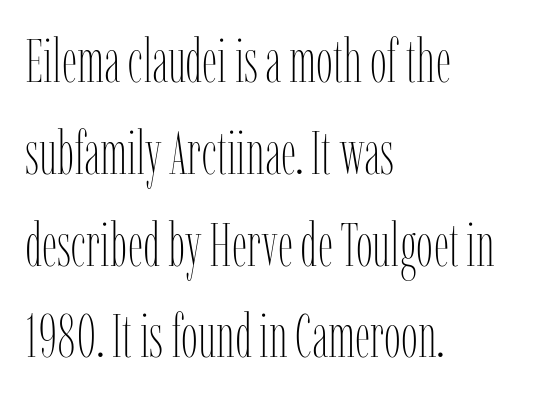
The image shows 60 px thin, condensed type, upright; set left-aligned, normal line spacing (1.53x), normal letter spacing, not underlined; low stroke contrast and a medium x-height.
